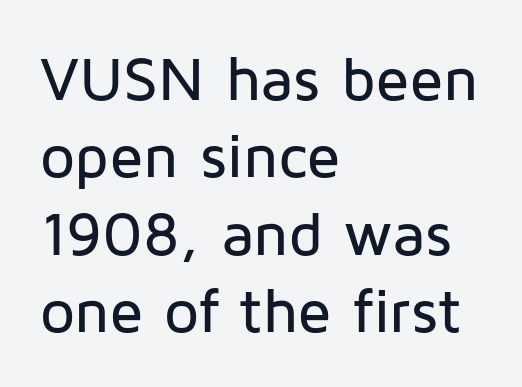
Q: Is the text italic (slanted)? A: No, it is upright.
Q: Is the typeface a serif or a sans-serif typeface? A: Sans-serif.
Q: Is the text underlined? A: No.
Q: How is the paragraph aligned? A: Left-aligned.
Q: Is the spacing between letters normal or unusually wide? A: Normal.
Q: Is the spacing between lines tight, normal or loose? A: Normal.
Q: Width (condensed, normal, or wide)? A: Normal.
Q: Stroke contrast? A: Low.
Q: x-height? A: Medium.
Q: Monospaced? A: No.
